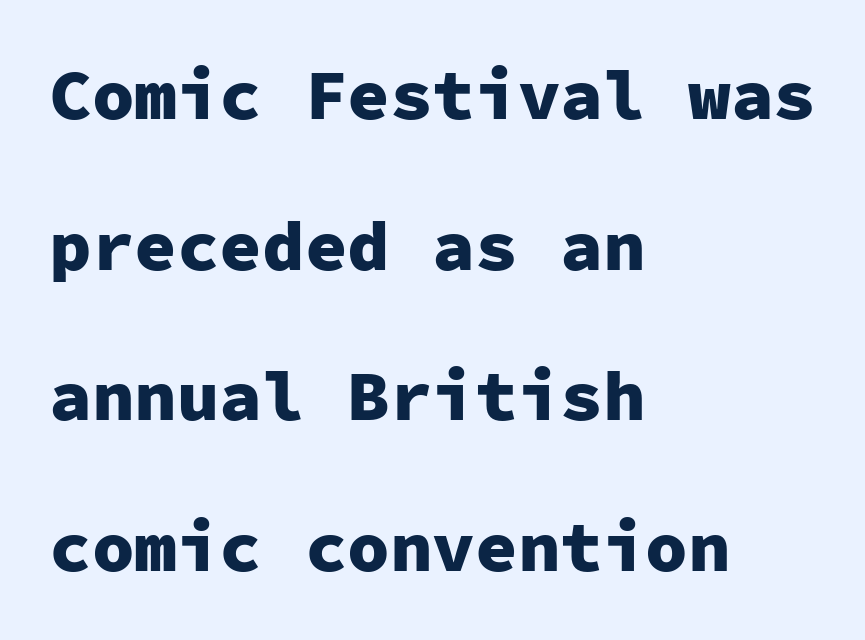
The image shows 71 px heavy sans-serif type, upright, monospaced; set left-aligned, loose line spacing (2.12x), normal letter spacing, not underlined; low stroke contrast and a medium x-height.
